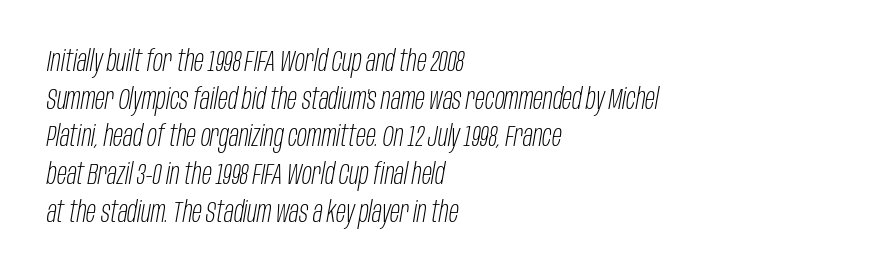
Stroke thickness stays within the range of a standard reading face or lighter. A typesetter would call this proportional, since set widths differ per character. How would I describe the line gaps? Plain and ordinary. Tall strokes in this sample are angled rather than plumb. Does extra space separate the letters? No, they use regular spacing. Leftover space on each line is placed entirely after the last word.
